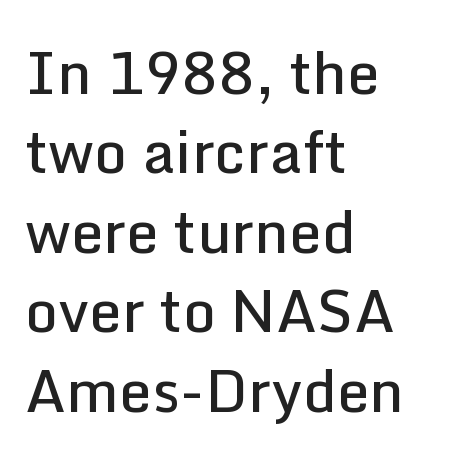
The lettering stays uniformly vertical, giving the passage a roman look. The paragraph shown leans on its left margin. Do the characters align in a grid? No, the font is proportional. How would I describe the line gaps? Plain and ordinary. Decoration check: the copy has no underline.
